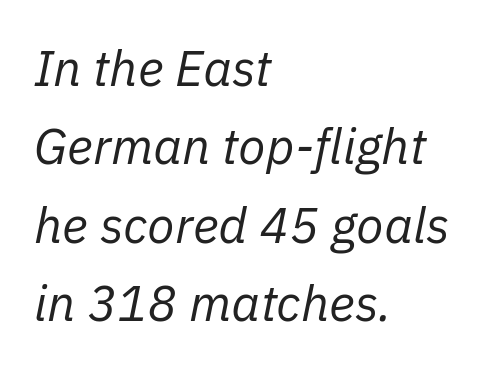
The image shows 50 px regular-weight type, italic (leaning right); set left-aligned, normal line spacing (1.57x), normal letter spacing, not underlined; low stroke contrast and a medium x-height.
